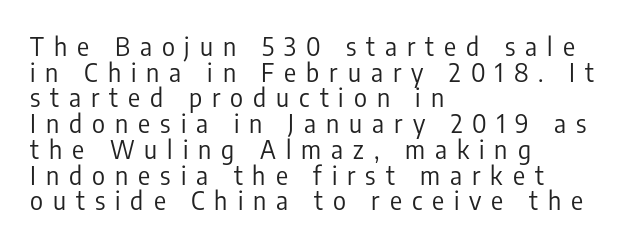
The image shows 25 px text type, upright; set left-aligned, tight line spacing (1.03x), unusually wide letter spacing (+0.4 em), not underlined.
